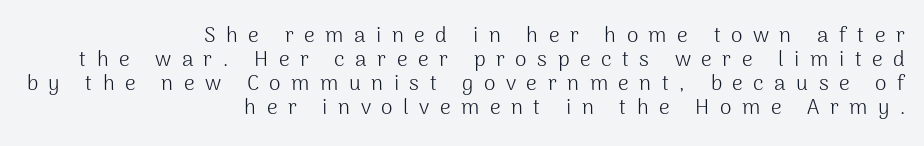
{"italic": "no", "bold": "no", "underline": "no", "align": "right", "line_spacing": "tight", "line_spacing_ratio": 1.15, "letter_spacing": "wide", "letter_spacing_em": 0.5, "glyph_px": 21}
